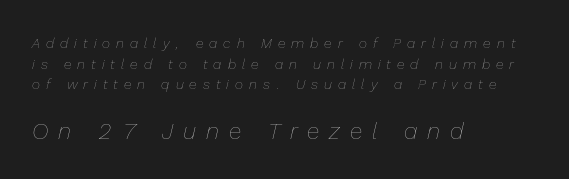
The image shows 23 px text type, italic (leaning right); set left-aligned, normal line spacing (1.48x), unusually wide letter spacing (+0.43 em), not underlined; the second (bottom) block is 1.64x larger.
